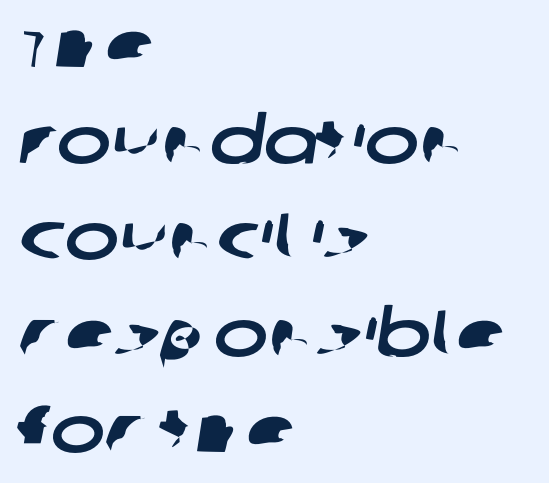
Q: Is the typeface a serif or a sans-serif typeface? A: Sans-serif.
Q: Is the text underlined? A: No.
Q: How is the paragraph aligned? A: Left-aligned.
Q: Is the spacing between letters normal or unusually wide? A: Normal.
Q: Is the spacing between lines tight, normal or loose? A: Normal.
Q: Width (condensed, normal, or wide)? A: Wide.
Q: Stroke contrast? A: Low.
Q: x-height? A: Large.
Q: Monospaced? A: No.
